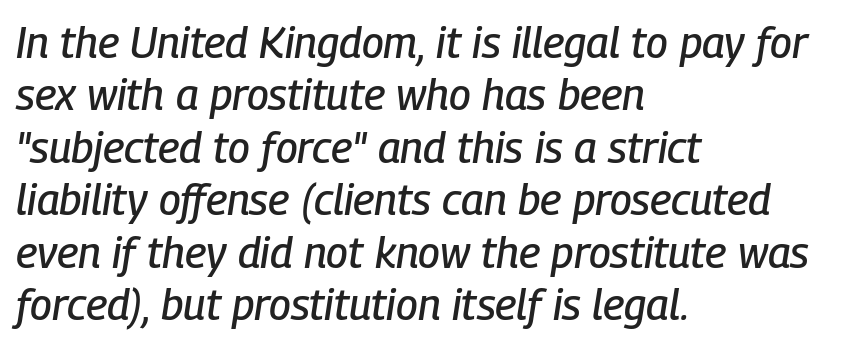
Q: Is the text italic (slanted)? A: Yes, it leans right by about 9 degrees.
Q: Is the text underlined? A: No.
Q: How is the paragraph aligned? A: Left-aligned.
Q: Is the spacing between letters normal or unusually wide? A: Normal.
Q: Width (condensed, normal, or wide)? A: Condensed.
Q: Stroke contrast? A: Low.
Q: x-height? A: Medium.
Q: Monospaced? A: No.
